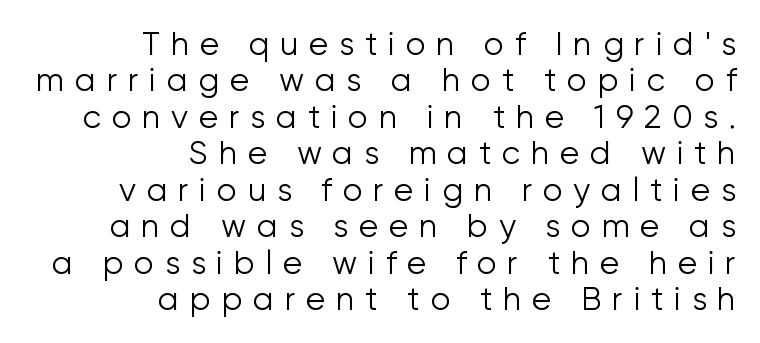
Q: Is the text bold? A: No.
Q: Is the text italic (slanted)? A: No, it is upright.
Q: Is the typeface a serif or a sans-serif typeface? A: Sans-serif.
Q: Is the text underlined? A: No.
Q: How is the paragraph aligned? A: Right-aligned.
Q: Is the spacing between letters normal or unusually wide? A: Unusually wide.
Q: Is the spacing between lines tight, normal or loose? A: Tight.
Q: Width (condensed, normal, or wide)? A: Normal.
Q: Stroke contrast? A: Low.
Q: x-height? A: Medium.
Q: Monospaced? A: No.
